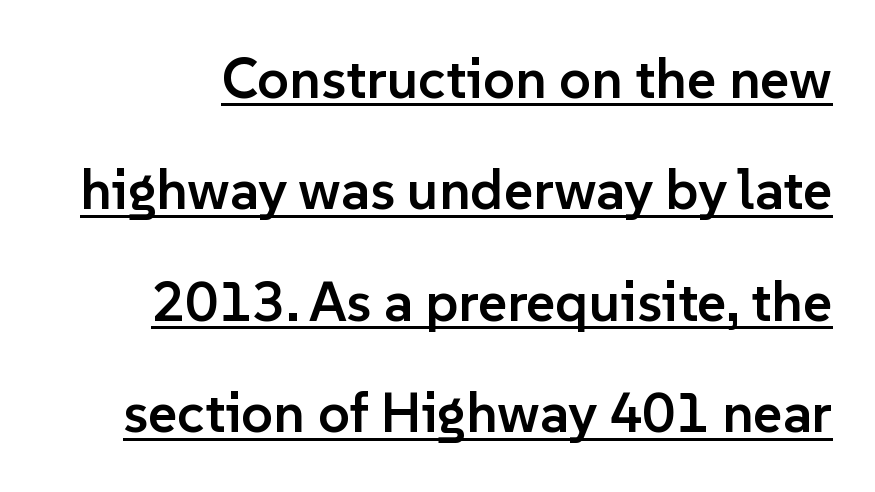
Tracking value appears to be zero — textbook default spacing. I'd describe the lettering as semibold — firm but not a full bold. The passage shown is typeset with a sans-serif family. How would I describe the line gaps? Wide and relaxed.
